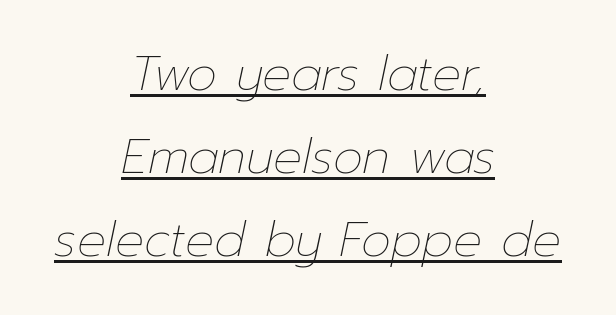
{"italic": "yes", "lean": "right", "slant_degrees": 12, "bold": "no", "weight": "thin", "width": "normal", "stroke_contrast": "low", "x_height": "medium", "monospaced": "no", "underline": "yes", "align": "center", "line_spacing_ratio": 1.73, "letter_spacing": "normal", "letter_spacing_em": 0.0, "glyph_px": 48}
